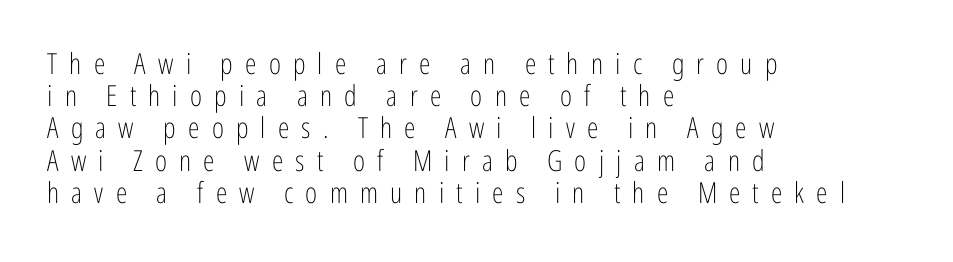
Serifs: no, the terminals of the letterforms are clean. The glyphs are unaccompanied by any horizontal stroke below them. A typesetter would call this proportional, since set widths differ per character. Leftover space on each line is placed entirely after the last word. The font's upright variant was chosen for this text.
